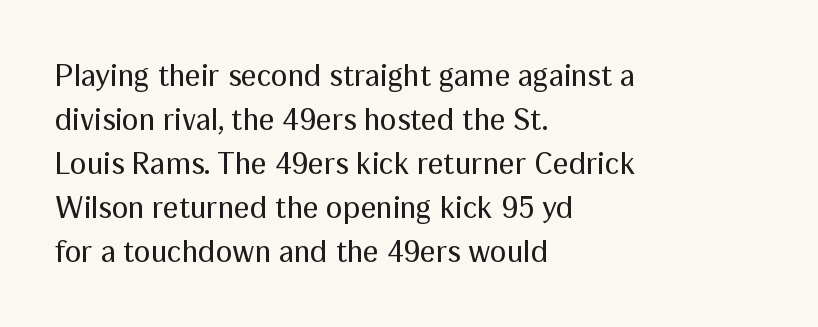
The image shows 31 px regular-weight sans-serif type, upright; set left-aligned, normal line spacing (1.42x), normal letter spacing, not underlined; medium stroke contrast and a medium x-height.
